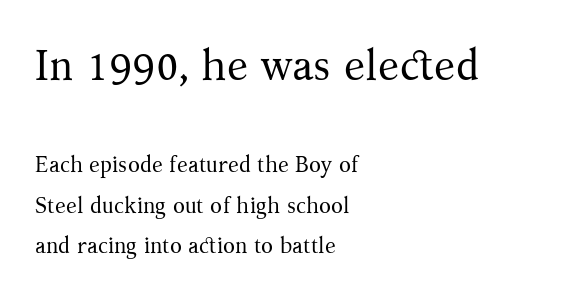
Q: Is the text bold? A: No.
Q: Is the text italic (slanted)? A: No, it is upright.
Q: Is the typeface a serif or a sans-serif typeface? A: Serif.
Q: Is the text underlined? A: No.
Q: How is the paragraph aligned? A: Left-aligned.
Q: Is the spacing between letters normal or unusually wide? A: Normal.
Q: Which block of text is set in a larger size, the first (top) or the second (bottom)? A: The first (top) one.
Q: Width (condensed, normal, or wide)? A: Normal.
Q: Stroke contrast? A: Medium.
Q: x-height? A: Medium.
Q: Monospaced? A: No.
